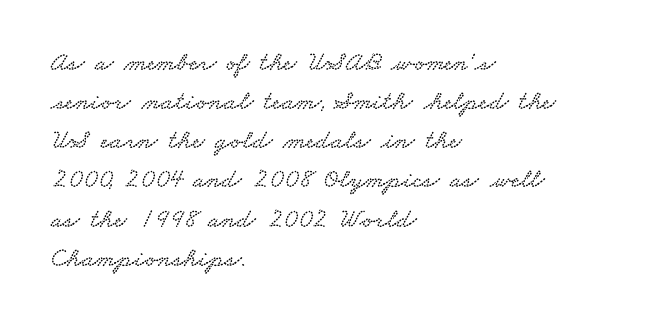
The image shows 27 px text type; set left-aligned, normal line spacing (1.45x), normal letter spacing, not underlined.
